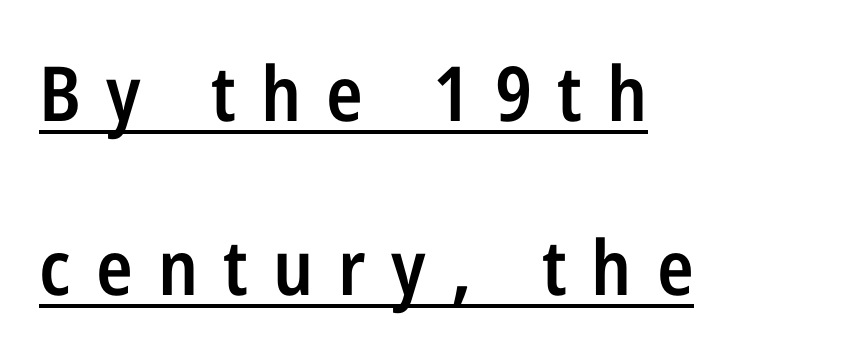
The image shows 76 px semibold, condensed sans-serif type, upright; set left-aligned, loose line spacing (2.29x), unusually wide letter spacing (+0.33 em), underlined; low stroke contrast and a medium x-height.
